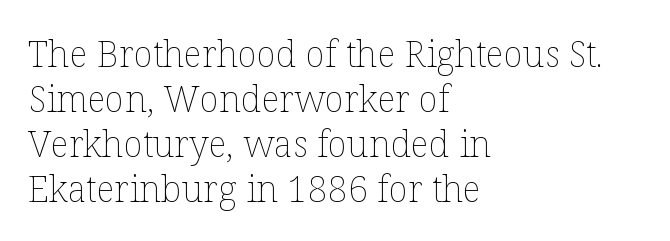
The image shows 36 px thin type, upright; set left-aligned, normal line spacing (1.25x), normal letter spacing, not underlined; low stroke contrast and a medium x-height.
